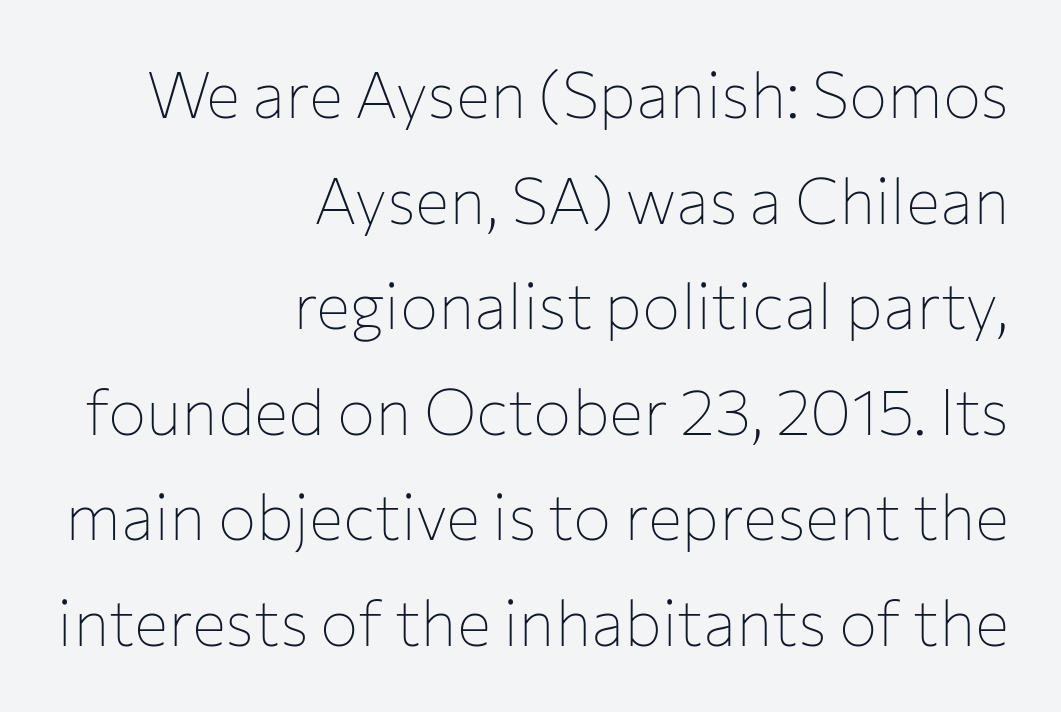
Check under the words: just untouched page. This sample has the flowing, uneven cadence of proportional lettering. Horizontal bands of white between lines are of average thickness. The typography opts for an upright posture over an oblique one. A light-to-regular cut is what we see here.
